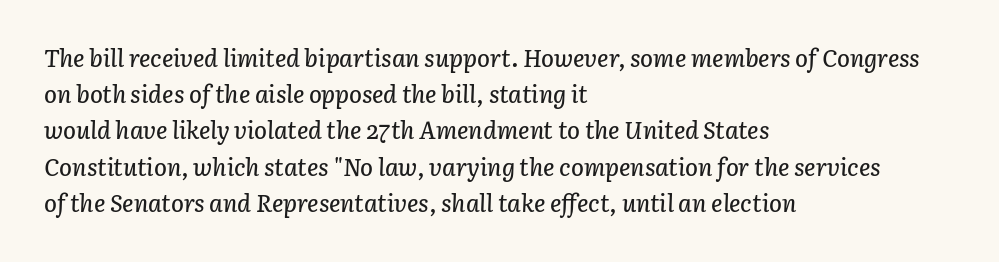
Every row of glyphs begins at an identical x-position on the left. Default kerning and tracking; the words read as compact shapes. This is oblique type, the kind used for emphasis or titles. Words float on clear page, feet unadorned. One glance says typical: line gaps are just what's usual.
